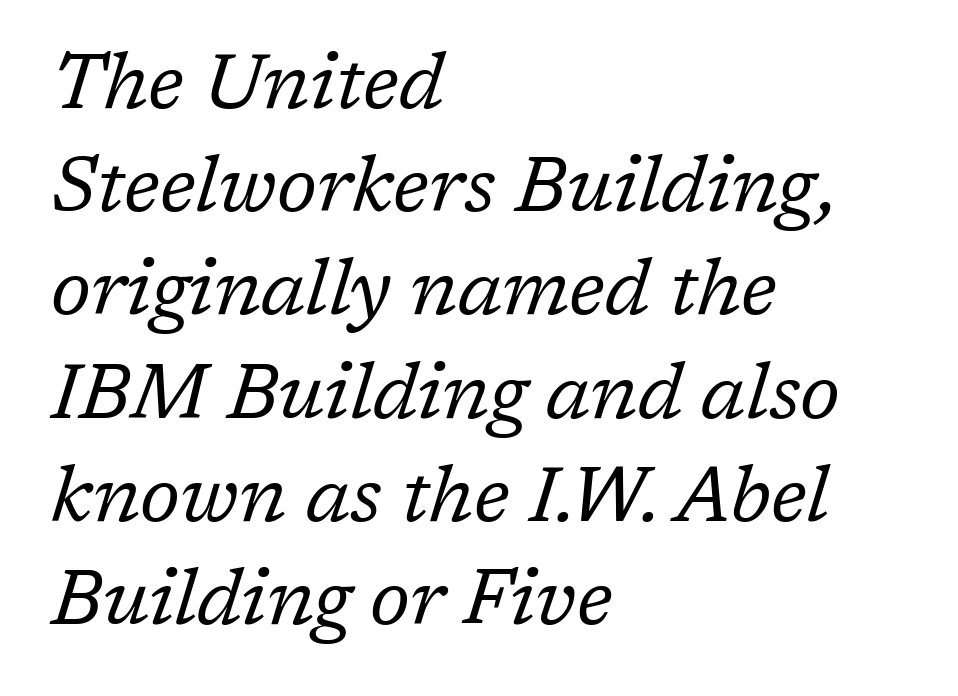
{"serif": "yes", "italic": "yes", "lean": "right", "slant_degrees": 17, "bold": "no", "weight": "regular", "width": "normal", "stroke_contrast": "low", "x_height": "medium", "monospaced": "no", "underline": "no", "align": "left", "line_spacing": "normal", "line_spacing_ratio": 1.34, "letter_spacing": "normal", "letter_spacing_em": 0.0, "glyph_px": 77}
